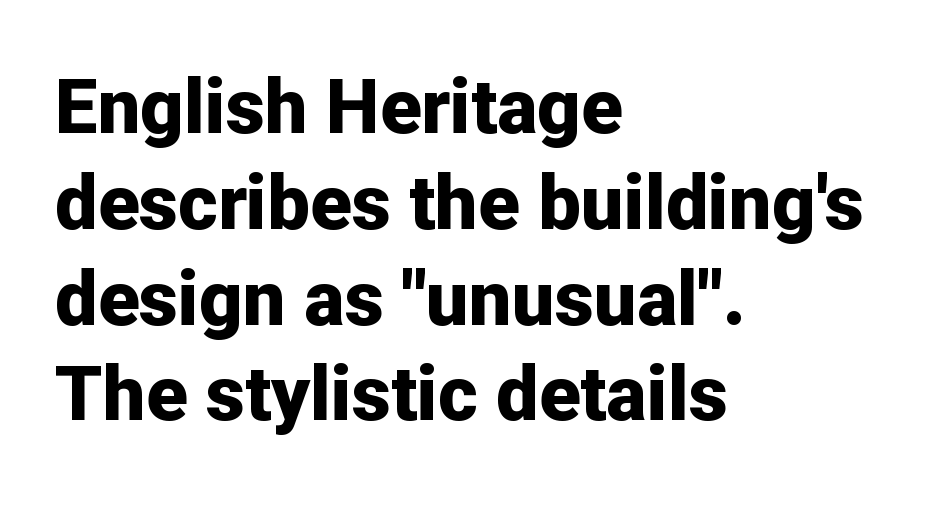
The image shows 76 px bold sans-serif type, upright; set left-aligned, normal line spacing (1.26x), normal letter spacing, not underlined; low stroke contrast and a medium x-height.
